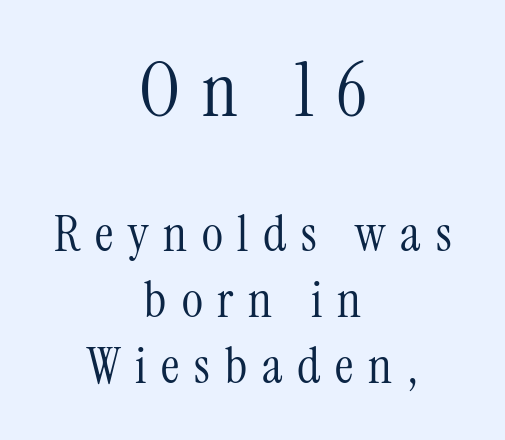
{"serif": "yes", "italic": "no", "bold": "no", "weight": "light", "width": "condensed", "stroke_contrast": "medium", "x_height": "medium", "monospaced": "no", "underline": "no", "align": "center", "line_spacing": "normal", "line_spacing_ratio": 1.3, "letter_spacing": "wide", "letter_spacing_em": 0.29, "larger_block": "first", "size_ratio": 1.49, "glyph_px": 76}
